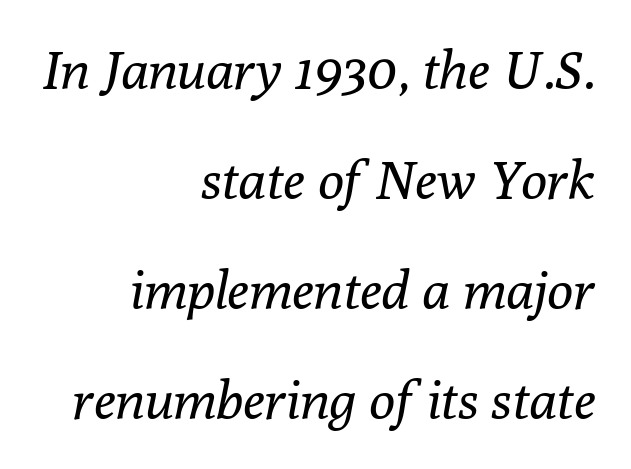
{"serif": "yes", "italic": "yes", "lean": "right", "slant_degrees": 10, "bold": "no", "weight": "regular", "width": "normal", "stroke_contrast": "low", "x_height": "medium", "monospaced": "no", "underline": "no", "align": "right", "line_spacing": "loose", "line_spacing_ratio": 2.04, "letter_spacing": "normal", "letter_spacing_em": 0.0, "glyph_px": 54}
